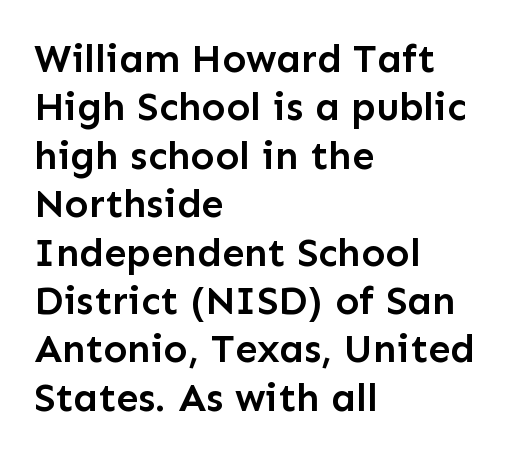
This is the regular roman posture of the typeface. These lines stack with their left ends in a neat column. Underline: absent. Notice the strokes are somewhat thickened but not fully heavy: this is a semibold. Look at the tracking — it's just the regular setting, nothing added.
